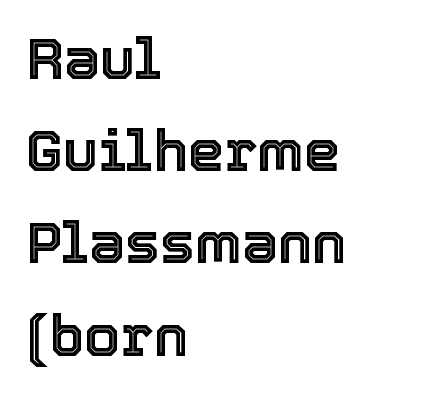
Decoration check: the copy has no underline. Posture: upright roman. Spacing verdict: proportional, widths tailored to each character. The text block is weighted toward the left margin, trailing off unevenly rightward. Vertical spacing — default. The horizontal fit of the characters is conventional and even.
